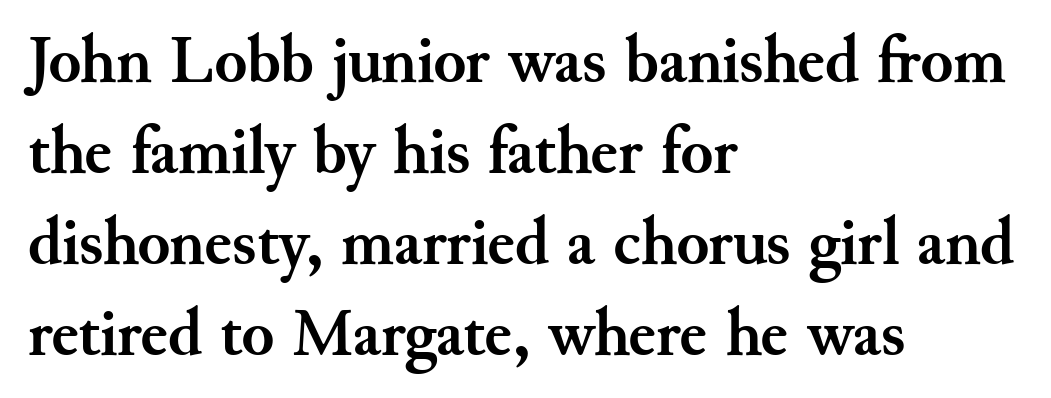
You could call the tracking neutral — neither tight nor loose. Spacing verdict: proportional, widths tailored to each character. What kind of face is this? One with serifs. Posture: vertical. Descenders hang freely into open space. Leading matches the norm, producing a regular column.
